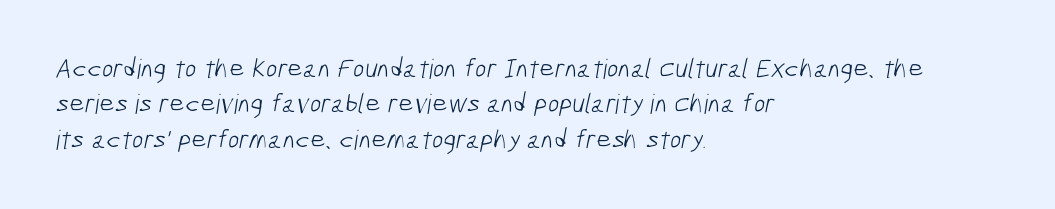
The image shows 27 px text type; set left-aligned, normal line spacing (1.31x), normal letter spacing, not underlined.
